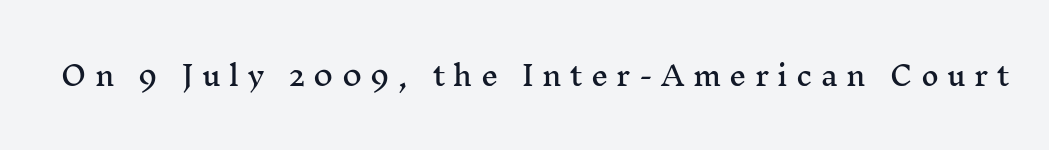
Q: Is the text italic (slanted)? A: No, it is upright.
Q: Is the text underlined? A: No.
Q: Is the spacing between letters normal or unusually wide? A: Unusually wide.
